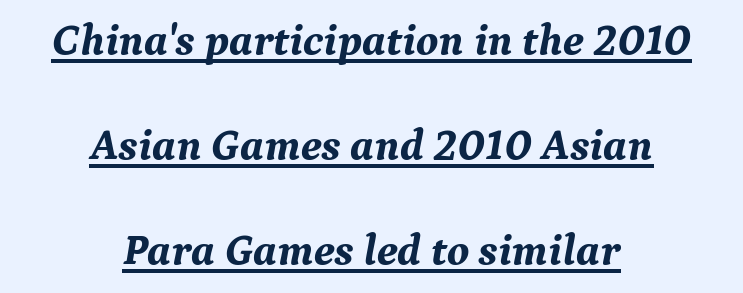
Q: Is the text bold? A: Yes.
Q: Is the text italic (slanted)? A: Yes, it leans right by about 9 degrees.
Q: Is the typeface a serif or a sans-serif typeface? A: Serif.
Q: Is the text underlined? A: Yes.
Q: How is the paragraph aligned? A: Centered.
Q: Is the spacing between letters normal or unusually wide? A: Normal.
Q: Is the spacing between lines tight, normal or loose? A: Loose.
Q: Width (condensed, normal, or wide)? A: Normal.
Q: Stroke contrast? A: Medium.
Q: x-height? A: Medium.
Q: Monospaced? A: No.
